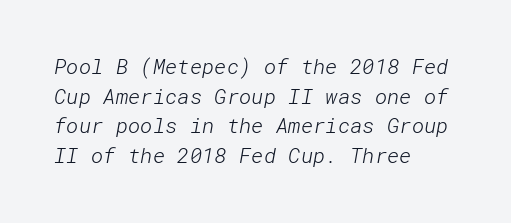
{"bold": "no", "underline": "no", "align": "left", "line_spacing": "normal", "line_spacing_ratio": 1.41, "letter_spacing": "normal", "letter_spacing_em": 0.0, "glyph_px": 21}
